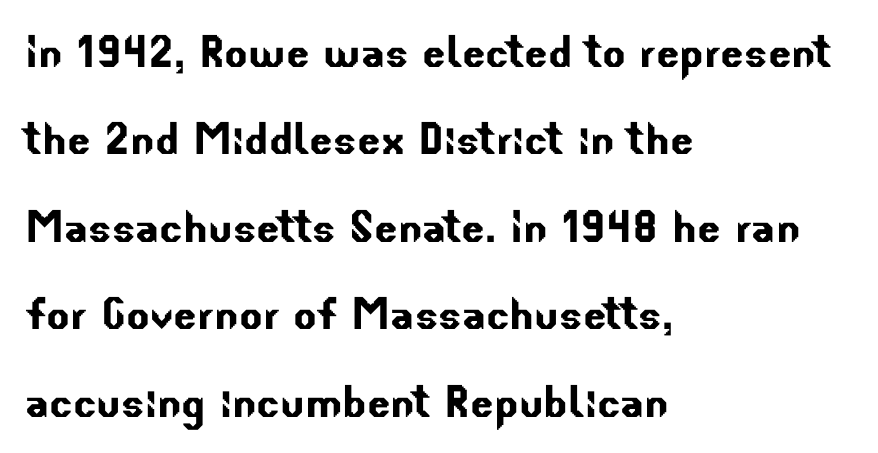
The image shows 55 px sans-serif type; set left-aligned, normal line spacing (1.59x), normal letter spacing, not underlined; low stroke contrast and a small x-height.
